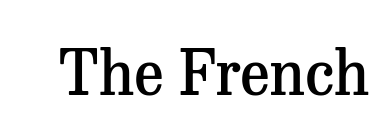
The image shows 61 px semibold serif type, upright; set normal letter spacing, not underlined; medium stroke contrast and a medium x-height.
